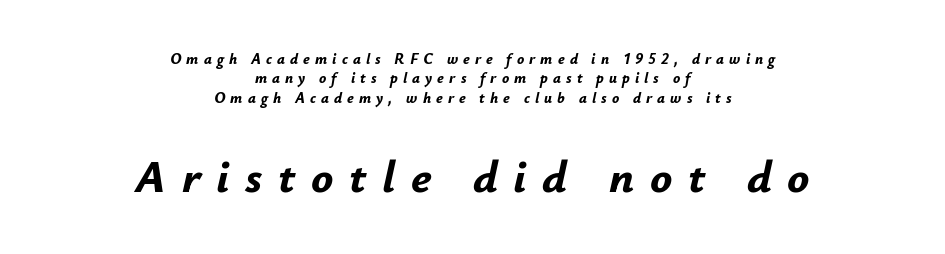
{"italic": "yes", "lean": "right", "slant_degrees": 12, "bold": "yes", "weight": "bold", "width": "normal", "stroke_contrast": "low", "x_height": "small", "monospaced": "no", "underline": "no", "align": "center", "line_spacing": "normal", "line_spacing_ratio": 1.29, "letter_spacing": "wide", "letter_spacing_em": 0.34, "larger_block": "second", "size_ratio": 3.07, "glyph_px": 46}
